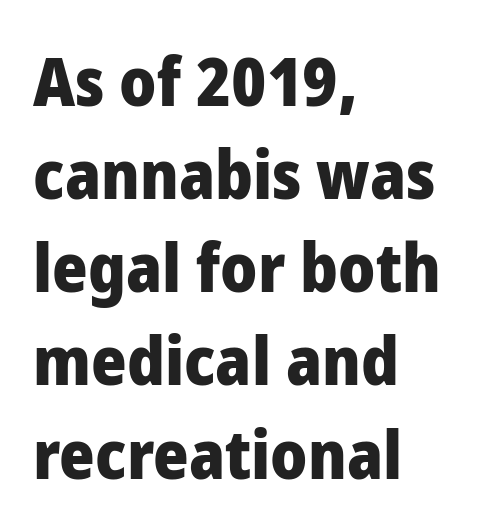
The passage shown is typed in a proportional face where columns would drift. The passage shown is emphatically bold. The typography opts for an upright posture over an oblique one. Is the block centered? No — it sits flush against the left margin.
